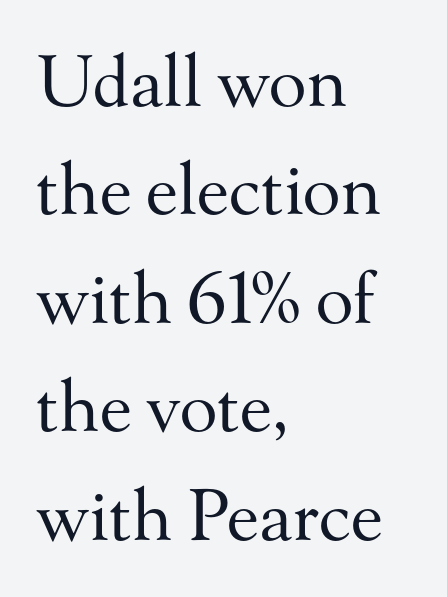
Q: Is the text bold? A: No.
Q: Is the text italic (slanted)? A: No, it is upright.
Q: Is the typeface a serif or a sans-serif typeface? A: Serif.
Q: Is the text underlined? A: No.
Q: How is the paragraph aligned? A: Left-aligned.
Q: Is the spacing between letters normal or unusually wide? A: Normal.
Q: Is the spacing between lines tight, normal or loose? A: Normal.
Q: Width (condensed, normal, or wide)? A: Normal.
Q: Stroke contrast? A: Medium.
Q: x-height? A: Small.
Q: Monospaced? A: No.
